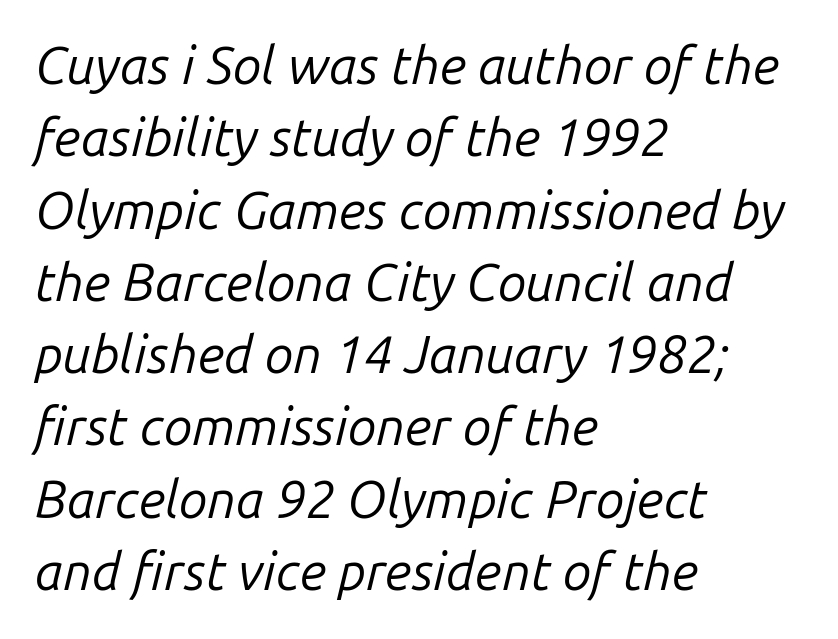
{"italic": "yes", "lean": "right", "slant_degrees": 14, "bold": "no", "weight": "regular", "width": "normal", "stroke_contrast": "low", "x_height": "medium", "monospaced": "no", "underline": "no", "align": "left", "line_spacing": "normal", "line_spacing_ratio": 1.39, "letter_spacing": "normal", "letter_spacing_em": 0.0, "glyph_px": 52}
